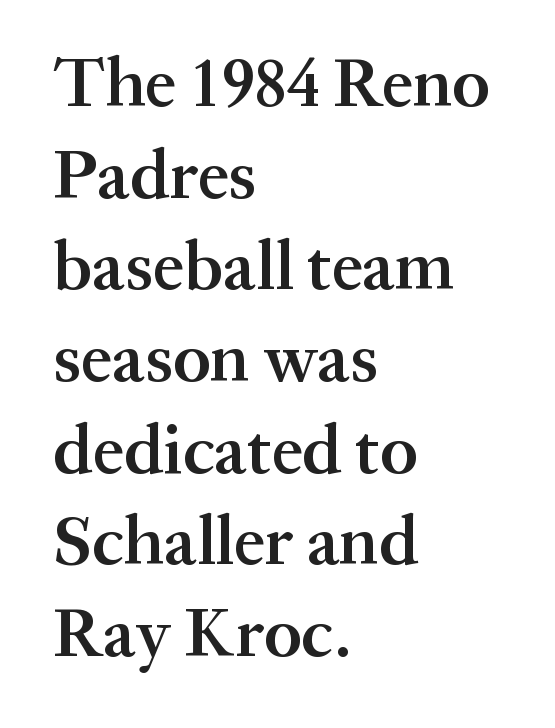
Q: Is the text bold? A: Semi-bold.
Q: Is the text italic (slanted)? A: No, it is upright.
Q: Is the typeface a serif or a sans-serif typeface? A: Serif.
Q: Is the text underlined? A: No.
Q: How is the paragraph aligned? A: Left-aligned.
Q: Is the spacing between letters normal or unusually wide? A: Normal.
Q: Is the spacing between lines tight, normal or loose? A: Normal.
Q: Width (condensed, normal, or wide)? A: Normal.
Q: Stroke contrast? A: Medium.
Q: x-height? A: Medium.
Q: Monospaced? A: No.
